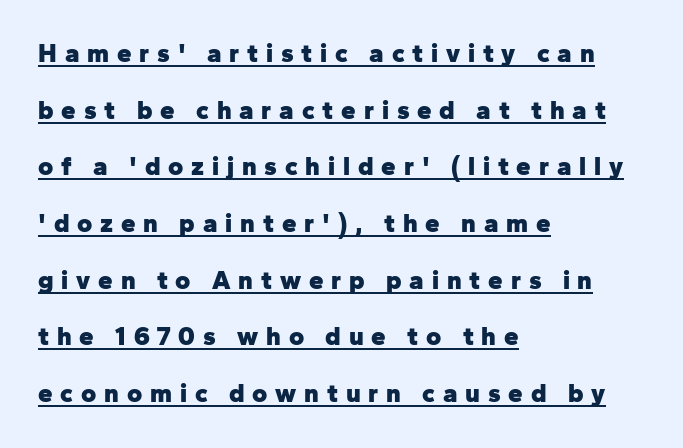
Italic: no, the glyphs are upright roman. Letter spacing: wide. Line spacing here is loose. A baseline rule has been typeset under these characters. Does the copy run flush right? No — it runs flush left. Notice how thick the strokes are: this is what a full bold looks like.
